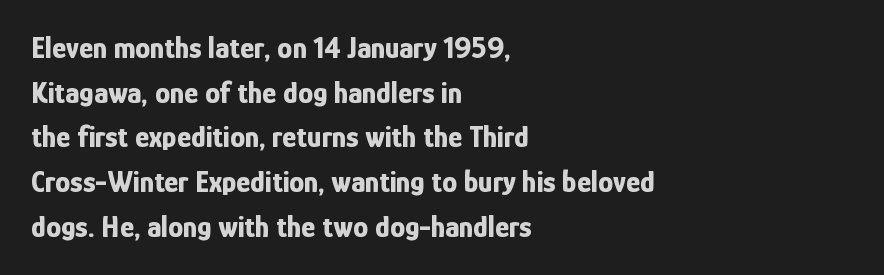
Q: Is the text bold? A: Yes.
Q: Is the text italic (slanted)? A: No, it is upright.
Q: Is the typeface a serif or a sans-serif typeface? A: Sans-serif.
Q: Is the text underlined? A: No.
Q: How is the paragraph aligned? A: Left-aligned.
Q: Is the spacing between letters normal or unusually wide? A: Normal.
Q: Is the spacing between lines tight, normal or loose? A: Normal.
Q: Width (condensed, normal, or wide)? A: Condensed.
Q: Stroke contrast? A: Low.
Q: x-height? A: Medium.
Q: Monospaced? A: No.
